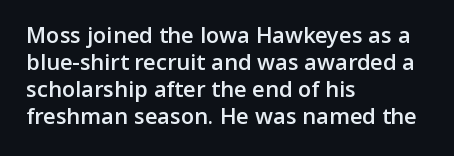
The image shows 22 px text type, upright; set left-aligned, line spacing 1.22x, normal letter spacing, not underlined.
